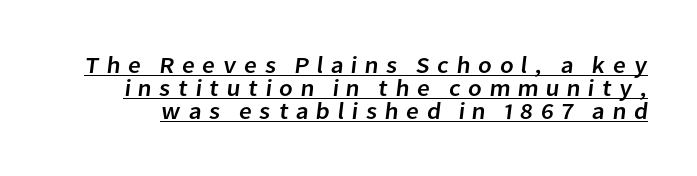
{"underline": "yes", "line_spacing": "tight", "line_spacing_ratio": 1.0, "letter_spacing": "wide", "letter_spacing_em": 0.31, "glyph_px": 23}
